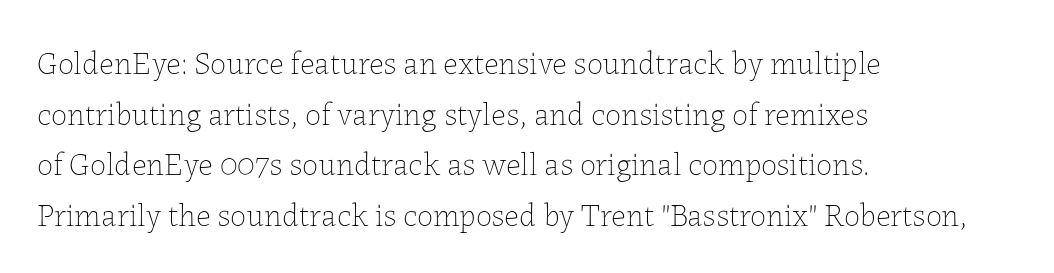
Q: Is the text bold? A: No.
Q: Is the text italic (slanted)? A: No, it is upright.
Q: Is the text underlined? A: No.
Q: How is the paragraph aligned? A: Left-aligned.
Q: Is the spacing between letters normal or unusually wide? A: Normal.
Q: Is the spacing between lines tight, normal or loose? A: Normal.
Q: Width (condensed, normal, or wide)? A: Normal.
Q: Stroke contrast? A: Low.
Q: x-height? A: Medium.
Q: Monospaced? A: No.
